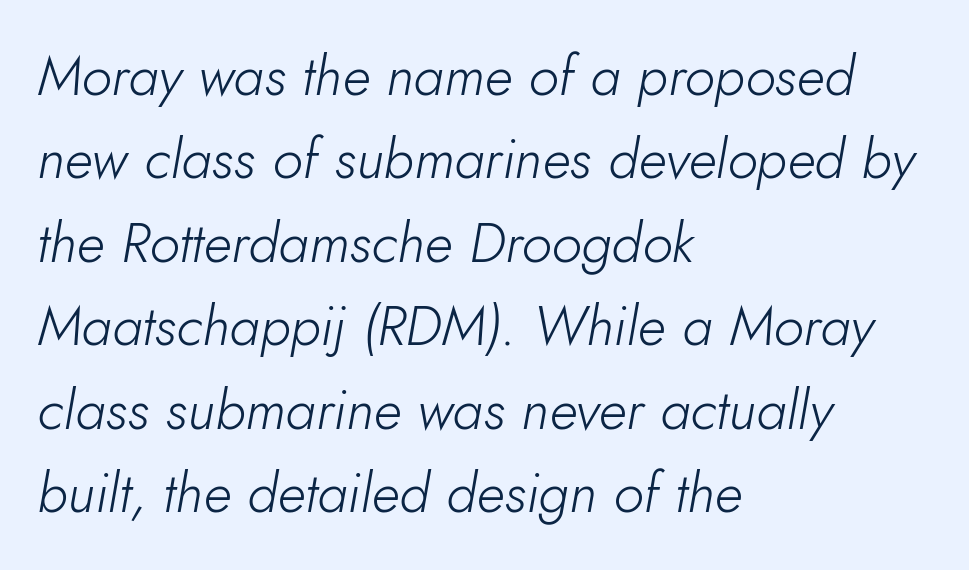
Q: Is the text bold? A: No.
Q: Is the text italic (slanted)? A: Yes, it leans right by about 10 degrees.
Q: Is the text underlined? A: No.
Q: How is the paragraph aligned? A: Left-aligned.
Q: Is the spacing between letters normal or unusually wide? A: Normal.
Q: Is the spacing between lines tight, normal or loose? A: Normal.
Q: Width (condensed, normal, or wide)? A: Normal.
Q: Stroke contrast? A: Low.
Q: x-height? A: Small.
Q: Monospaced? A: No.
